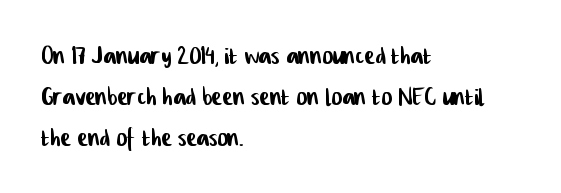
Q: Is the typeface a serif or a sans-serif typeface? A: Sans-serif.
Q: Is the text underlined? A: No.
Q: How is the paragraph aligned? A: Left-aligned.
Q: Is the spacing between letters normal or unusually wide? A: Normal.
Q: Is the spacing between lines tight, normal or loose? A: Normal.
Q: Width (condensed, normal, or wide)? A: Condensed.
Q: Stroke contrast? A: Low.
Q: x-height? A: Medium.
Q: Monospaced? A: No.
